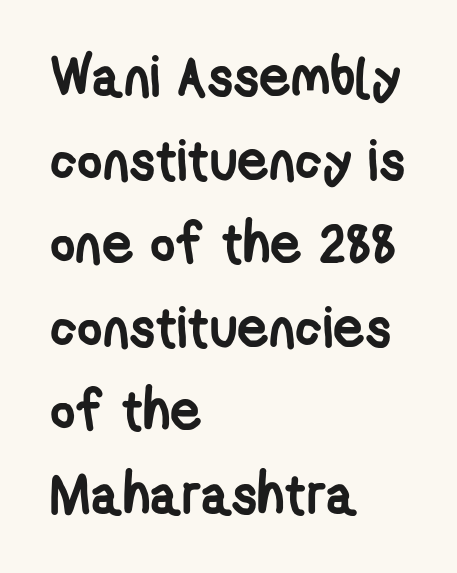
The image shows 55 px semibold, condensed sans-serif type; set left-aligned, normal line spacing (1.52x), normal letter spacing, not underlined; low stroke contrast and a medium x-height.
